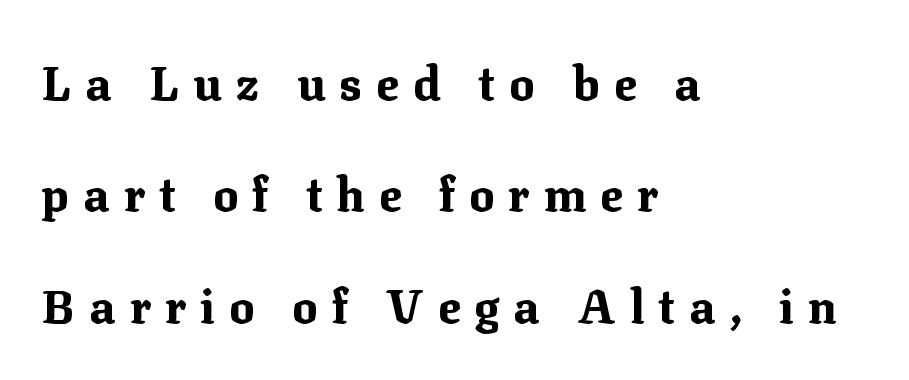
The image shows 47 px bold serif type, upright; set left-aligned, loose line spacing (2.37x), unusually wide letter spacing (+0.3 em), not underlined; medium stroke contrast and a medium x-height.
